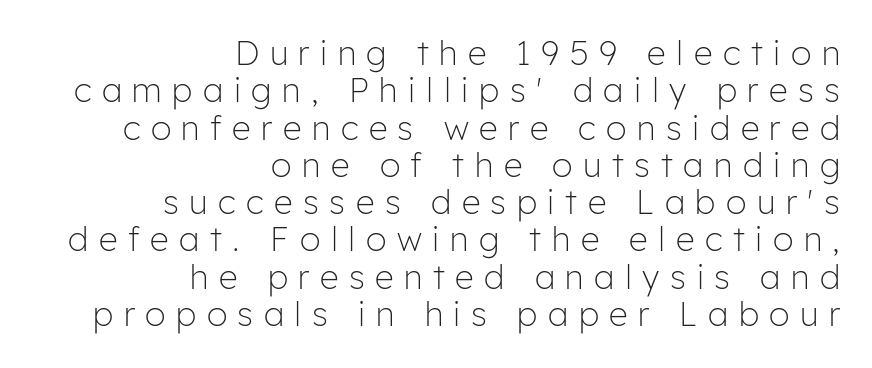
{"serif": "no", "italic": "no", "bold": "no", "weight": "light", "width": "normal", "stroke_contrast": "low", "x_height": "medium", "monospaced": "no", "underline": "no", "align": "right", "line_spacing": "tight", "line_spacing_ratio": 1.13, "letter_spacing": "wide", "letter_spacing_em": 0.32, "glyph_px": 33}
